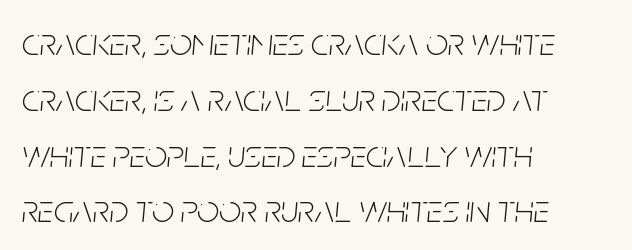
The image shows 39 px light, condensed type, italic (leaning right); set left-aligned, normal line spacing (1.43x), normal letter spacing, not underlined; low stroke contrast and a large x-height.
